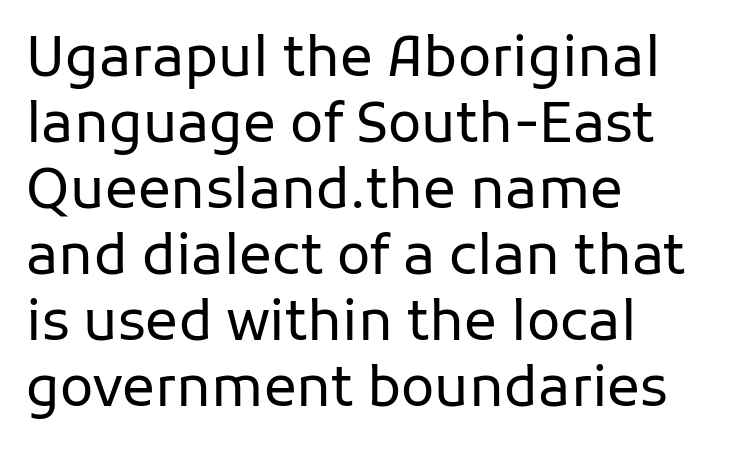
Q: Is the text bold? A: No.
Q: Is the text italic (slanted)? A: No, it is upright.
Q: Is the typeface a serif or a sans-serif typeface? A: Sans-serif.
Q: Is the text underlined? A: No.
Q: How is the paragraph aligned? A: Left-aligned.
Q: Is the spacing between letters normal or unusually wide? A: Normal.
Q: Width (condensed, normal, or wide)? A: Normal.
Q: Stroke contrast? A: Low.
Q: x-height? A: Medium.
Q: Monospaced? A: No.
